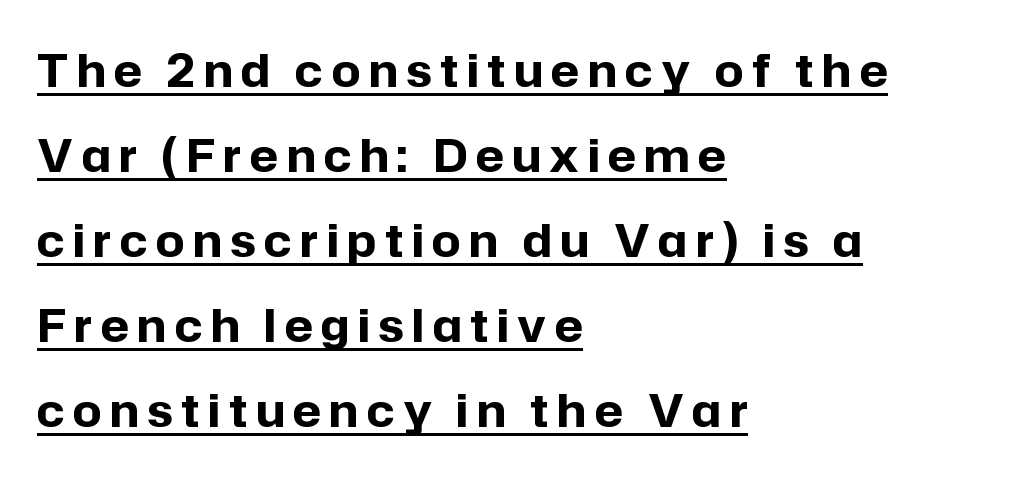
Q: Is the text bold? A: Yes.
Q: Is the text italic (slanted)? A: No, it is upright.
Q: Is the typeface a serif or a sans-serif typeface? A: Sans-serif.
Q: Is the text underlined? A: Yes.
Q: How is the paragraph aligned? A: Left-aligned.
Q: Width (condensed, normal, or wide)? A: Normal.
Q: Stroke contrast? A: Low.
Q: x-height? A: Medium.
Q: Monospaced? A: No.
